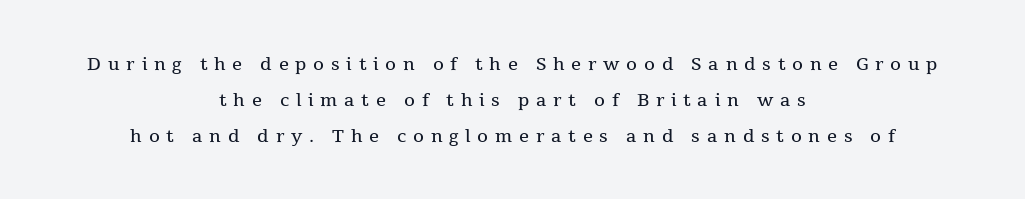
Does the lettering tilt? It doesn't — this is upright. In terms of letterspacing, this is a distinctly airy, spread setting. What's the leading like? Ordinary, nothing unusual. A quiet, ordinary-to-light weight characterises the typeface.
